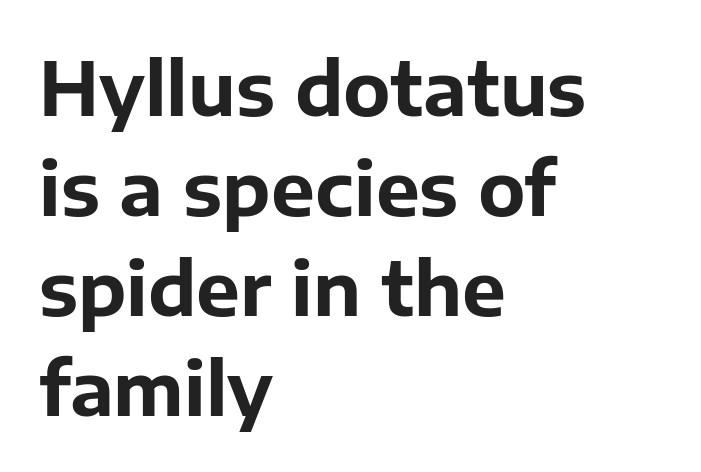
Character widths vary here, with narrow letters taking less room than wide ones. This rendering leaves character spacing at its baseline value. The string is rendered with underlining switched off. Every character sits straight up, as roman type does. The letters carry no serifs — their stems end cleanly without finishing strokes.
